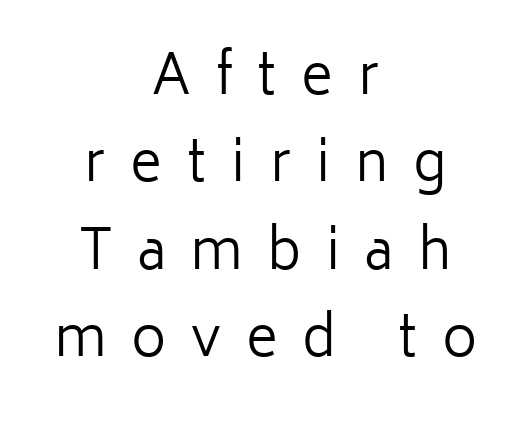
The weight tops out at a normal text grade. Successive baselines arrive at the customary interval. Only glyphs here, with clear space below each row. The setting favours the middle, as headings and verse often do. Think of a printed novel: that variable character pitch is what you see here.
